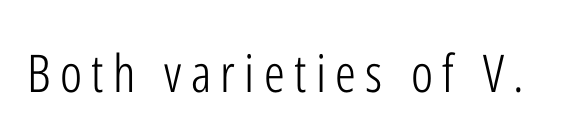
The face used here is a sans, in the tradition of grotesques and geometrics. The passage shown is typed in a proportional face where columns would drift. This reads as an unemphasized weight, regular at the heaviest. The type sits square on the baseline with zero lean.
